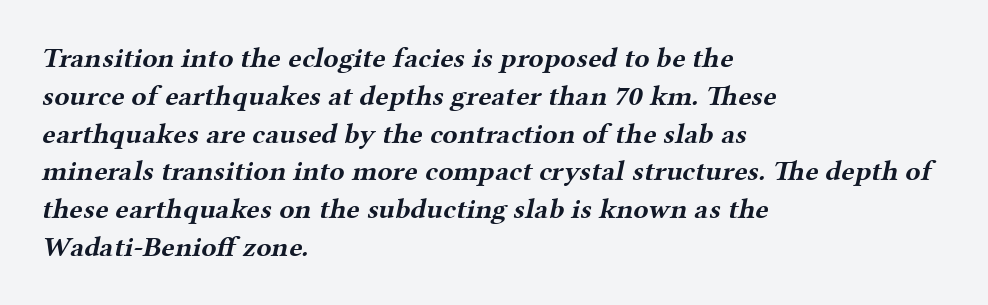
Is the type bold? Yes — the strokes are clearly thick and heavy. Glance below the letters and you will spot only blank space. What kind of face is this? One with serifs. The leading is moderate, giving the passage an even texture.
